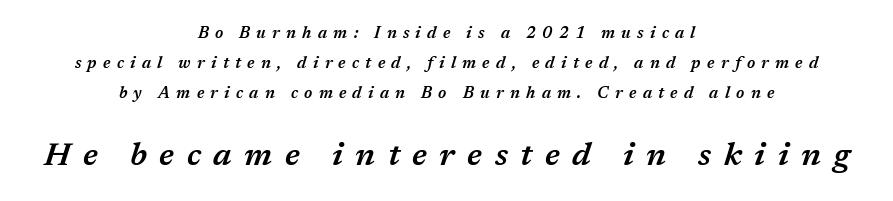
{"italic": "yes", "lean": "right", "slant_degrees": 17, "bold": "semi", "weight": "semibold", "width": "normal", "stroke_contrast": "medium", "x_height": "medium", "monospaced": "no", "underline": "no", "align": "center", "line_spacing_ratio": 1.87, "letter_spacing": "wide", "letter_spacing_em": 0.39, "larger_block": "second", "size_ratio": 2.0, "glyph_px": 32}
